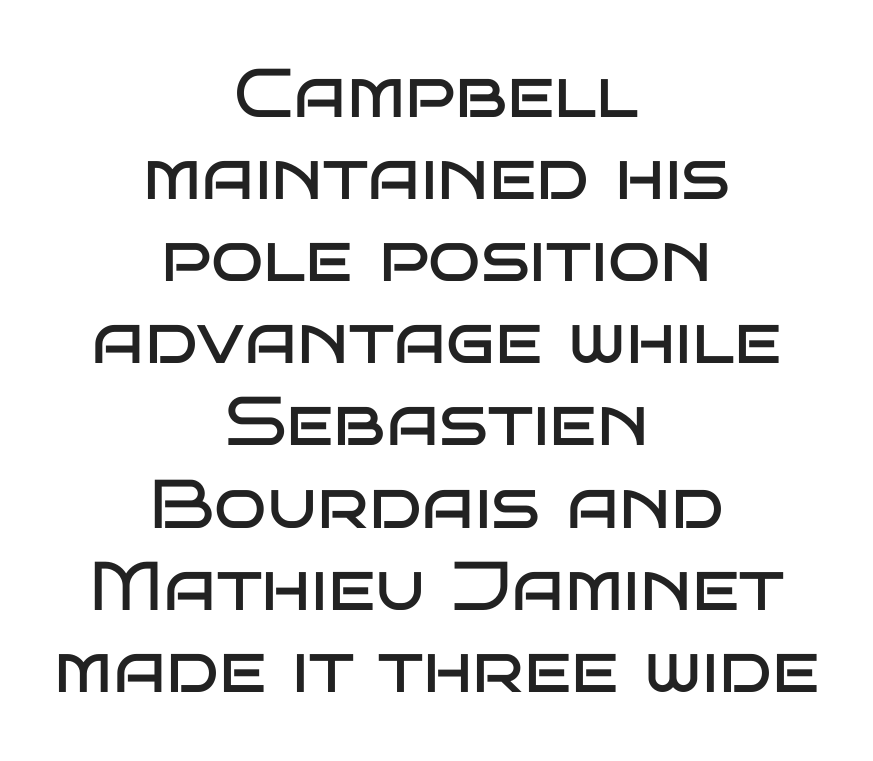
Q: Is the text bold? A: No.
Q: Is the text italic (slanted)? A: No, it is upright.
Q: Is the typeface a serif or a sans-serif typeface? A: Sans-serif.
Q: Is the text underlined? A: No.
Q: How is the paragraph aligned? A: Centered.
Q: Is the spacing between letters normal or unusually wide? A: Normal.
Q: Width (condensed, normal, or wide)? A: Wide.
Q: Stroke contrast? A: Low.
Q: x-height? A: Large.
Q: Monospaced? A: No.
